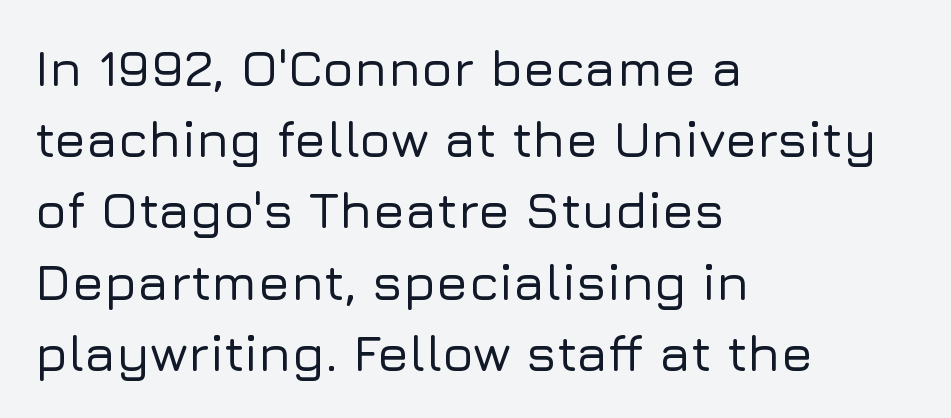
Q: Is the text italic (slanted)? A: No, it is upright.
Q: Is the typeface a serif or a sans-serif typeface? A: Sans-serif.
Q: Is the text underlined? A: No.
Q: How is the paragraph aligned? A: Left-aligned.
Q: Is the spacing between letters normal or unusually wide? A: Normal.
Q: Is the spacing between lines tight, normal or loose? A: Normal.
Q: Width (condensed, normal, or wide)? A: Normal.
Q: Stroke contrast? A: Low.
Q: x-height? A: Medium.
Q: Monospaced? A: No.
